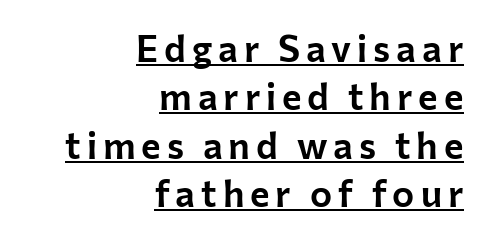
Decoration check: the copy is underlined. Vertically, the passage feels balanced, rows spaced as you'd expect. The font's upright variant was chosen for this text. The glyphs in this specimen are sans serif.
